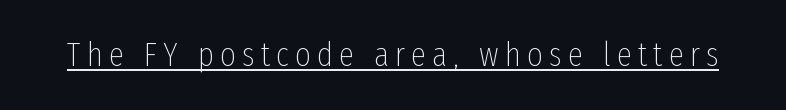
{"serif": "no", "italic": "no", "bold": "no", "weight": "thin", "width": "condensed", "stroke_contrast": "low", "x_height": "medium", "monospaced": "no", "underline": "yes", "glyph_px": 34}
